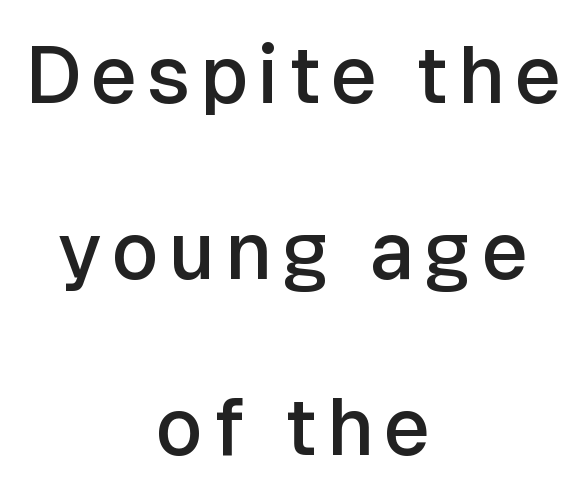
{"serif": "no", "italic": "no", "bold": "semi", "weight": "semibold", "width": "normal", "stroke_contrast": "low", "x_height": "medium", "monospaced": "no", "underline": "no", "align": "center", "line_spacing": "loose", "line_spacing_ratio": 2.2, "glyph_px": 80}
